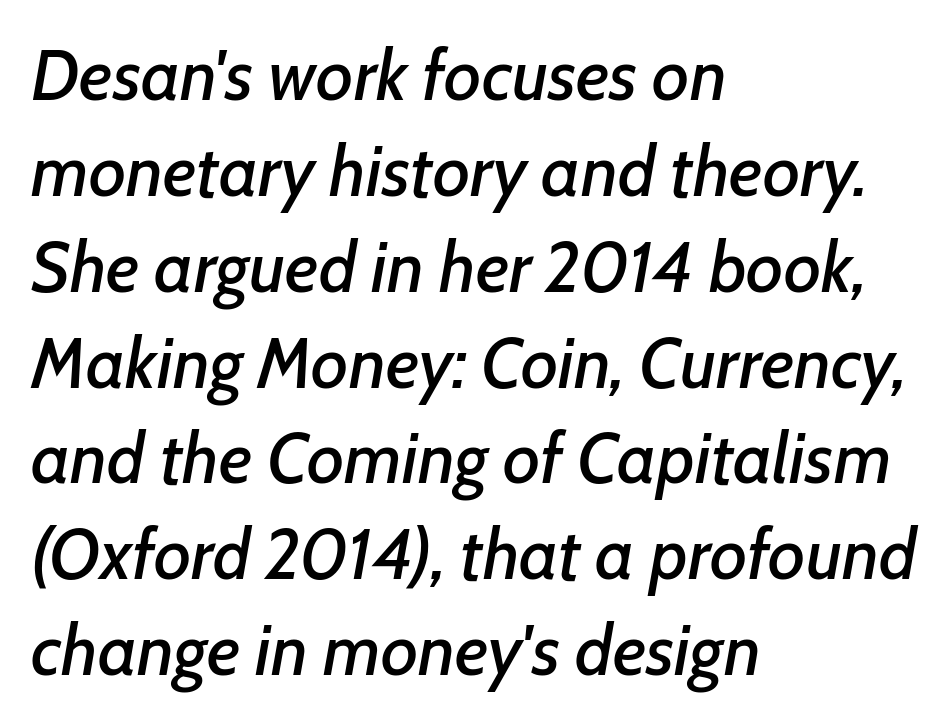
Q: Is the text italic (slanted)? A: Yes, it leans right by about 7 degrees.
Q: Is the text underlined? A: No.
Q: How is the paragraph aligned? A: Left-aligned.
Q: Is the spacing between letters normal or unusually wide? A: Normal.
Q: Is the spacing between lines tight, normal or loose? A: Normal.
Q: Width (condensed, normal, or wide)? A: Normal.
Q: Stroke contrast? A: Low.
Q: x-height? A: Medium.
Q: Monospaced? A: No.
